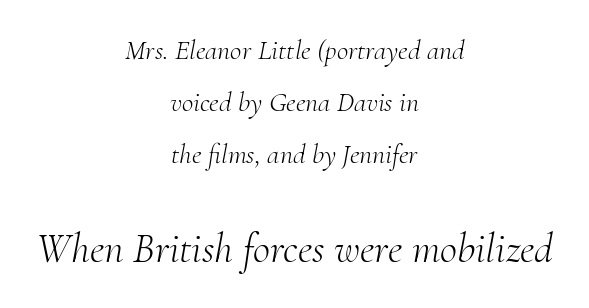
Of the two passages, the one underneath uses the larger point size. Font category for this specimen: serif. Weight: not bold — regular or lighter. Glyph-to-glyph distance matches everyday printed text. Glance below the letters and you will spot only blank space.
